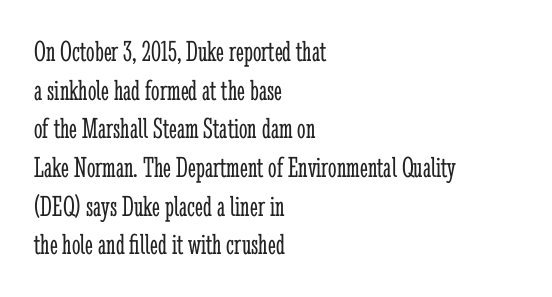
{"serif": "yes", "italic": "no", "bold": "no", "weight": "light", "width": "condensed", "stroke_contrast": "low", "x_height": "medium", "monospaced": "no", "underline": "no", "align": "left", "line_spacing": "normal", "line_spacing_ratio": 1.29, "letter_spacing": "normal", "letter_spacing_em": 0.0, "glyph_px": 30}
